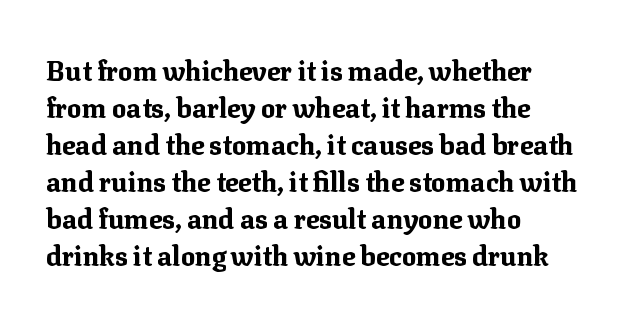
Every character sits straight up, as roman type does. Words appear dense and cohesive because spacing is normal. On the weight axis this lands at bold, roughly 700. In terms of leading, this rendering sits right in the middle.
